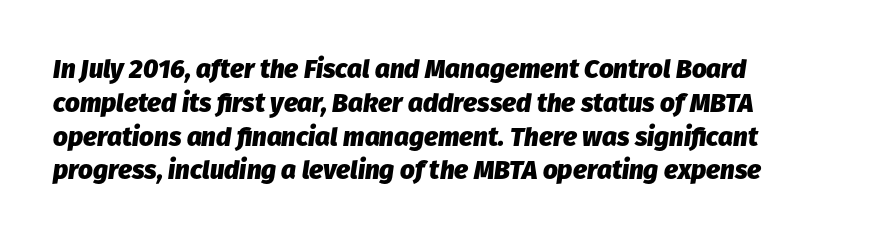
{"italic": "yes", "lean": "right", "slant_degrees": 8, "bold": "yes", "underline": "no", "line_spacing": "normal", "line_spacing_ratio": 1.3, "letter_spacing": "normal", "letter_spacing_em": 0.0, "glyph_px": 26}
